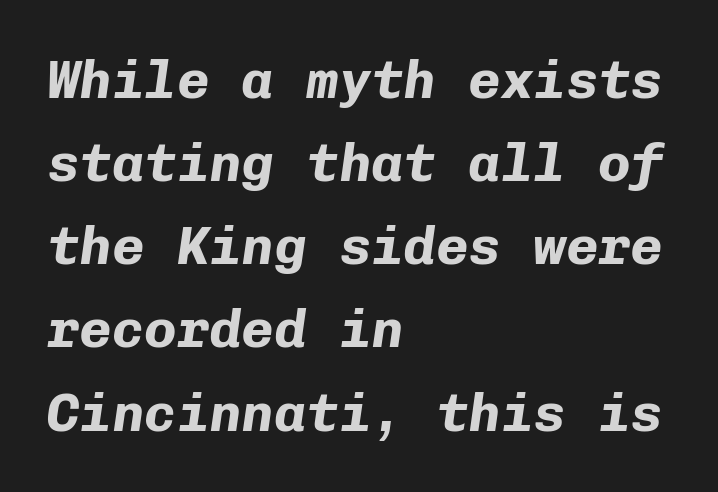
{"italic": "yes", "lean": "right", "slant_degrees": 8, "bold": "yes", "weight": "bold", "width": "normal", "stroke_contrast": "low", "x_height": "medium", "monospaced": "yes", "underline": "no", "align": "left", "line_spacing": "normal", "line_spacing_ratio": 1.54, "letter_spacing": "normal", "letter_spacing_em": 0.0, "glyph_px": 54}
